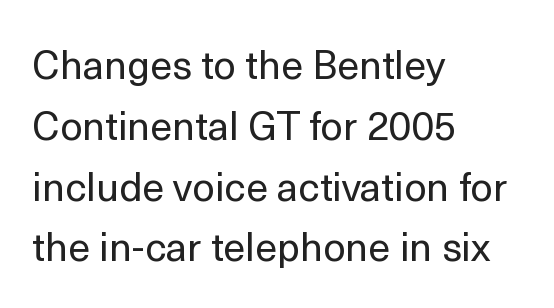
This is the regular roman posture of the typeface. Examine the stroke ends and you'll find no serifs. The font is comparable to plain body text, perhaps lighter. This rendering uses left alignment, leaving the right contour irregular. This sample has the flowing, uneven cadence of proportional lettering. Is the letter spacing exaggerated? No — it looks like the ordinary default.
